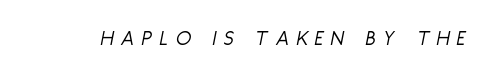
Q: Is the text bold? A: No.
Q: Is the text italic (slanted)? A: Yes, it leans right by about 11 degrees.
Q: Is the text underlined? A: No.
Q: Is the spacing between letters normal or unusually wide? A: Unusually wide.
